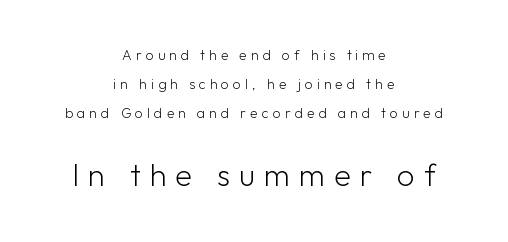
The image shows 31 px light sans-serif type, upright; set centered, loose line spacing (2.08x), unusually wide letter spacing (+0.29 em), not underlined; the second (bottom) block is 2.21x larger; low stroke contrast and a medium x-height.
